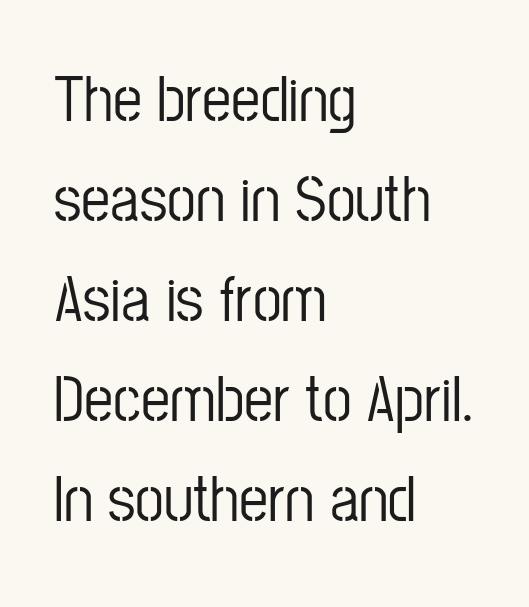
The image shows 65 px condensed sans-serif type, upright; set left-aligned, normal line spacing (1.54x), normal letter spacing, not underlined; low stroke contrast and a medium x-height.
